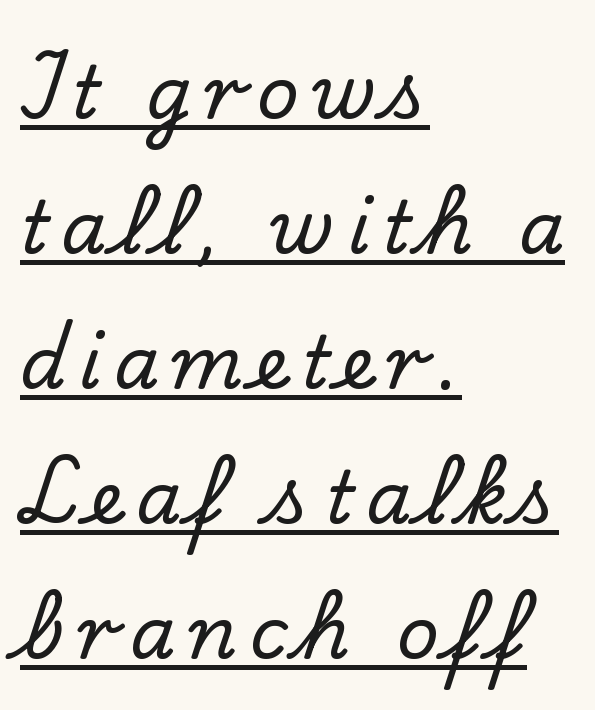
{"serif": "yes", "width": "normal", "stroke_contrast": "low", "x_height": "small", "monospaced": "no", "underline": "yes", "align": "left", "line_spacing_ratio": 1.85, "glyph_px": 73}
